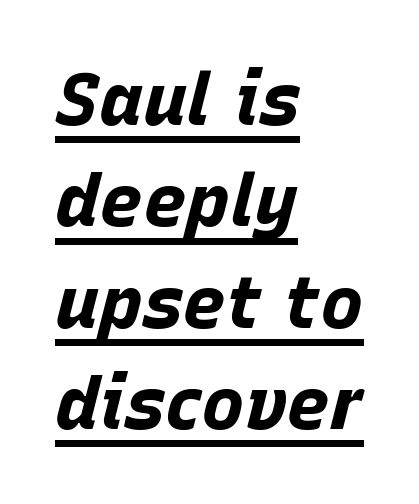
The image shows 73 px bold type, italic (leaning right); set left-aligned, normal line spacing (1.39x), normal letter spacing, underlined; low stroke contrast and a large x-height.
